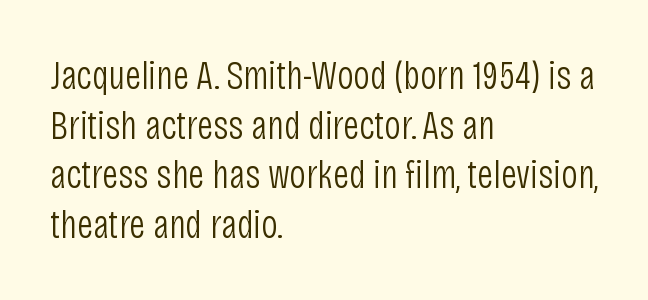
Q: Is the text bold? A: No.
Q: Is the text italic (slanted)? A: No, it is upright.
Q: Is the typeface a serif or a sans-serif typeface? A: Sans-serif.
Q: Is the text underlined? A: No.
Q: How is the paragraph aligned? A: Left-aligned.
Q: Is the spacing between letters normal or unusually wide? A: Normal.
Q: Width (condensed, normal, or wide)? A: Condensed.
Q: Stroke contrast? A: Low.
Q: x-height? A: Large.
Q: Monospaced? A: No.
